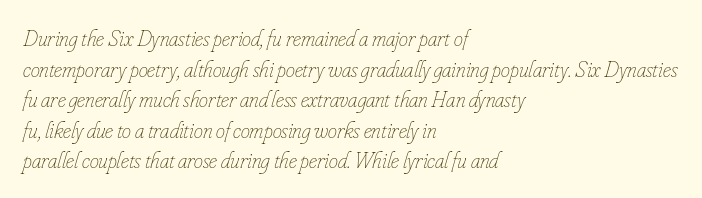
Q: Is the text bold? A: No.
Q: Is the text italic (slanted)? A: Yes, it leans right by about 16 degrees.
Q: Is the text underlined? A: No.
Q: How is the paragraph aligned? A: Left-aligned.
Q: Is the spacing between letters normal or unusually wide? A: Normal.
Q: Is the spacing between lines tight, normal or loose? A: Normal.
